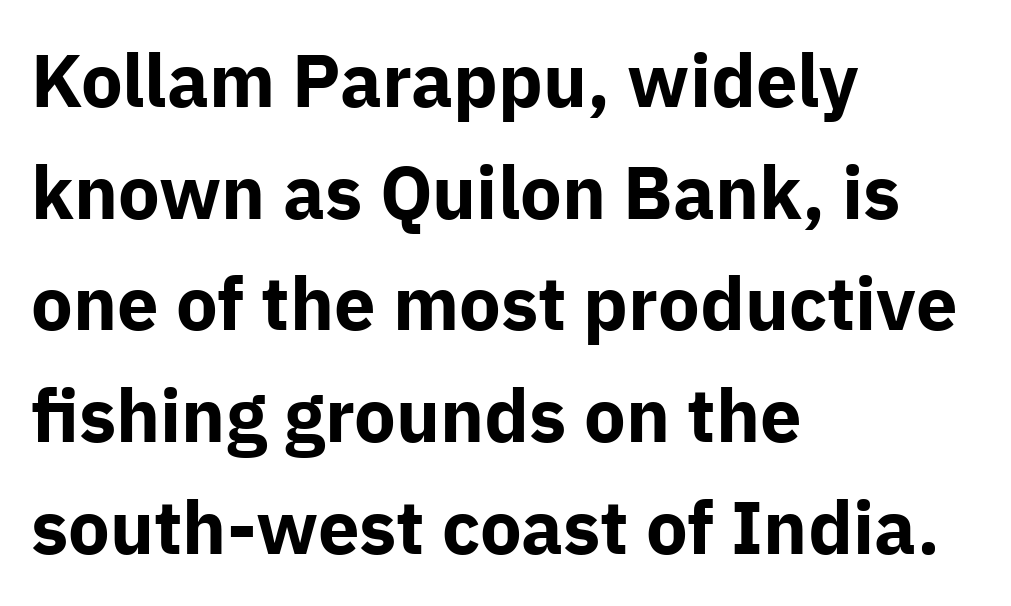
The image shows 74 px bold sans-serif type, upright; set left-aligned, normal line spacing (1.51x), normal letter spacing, not underlined; low stroke contrast and a medium x-height.
